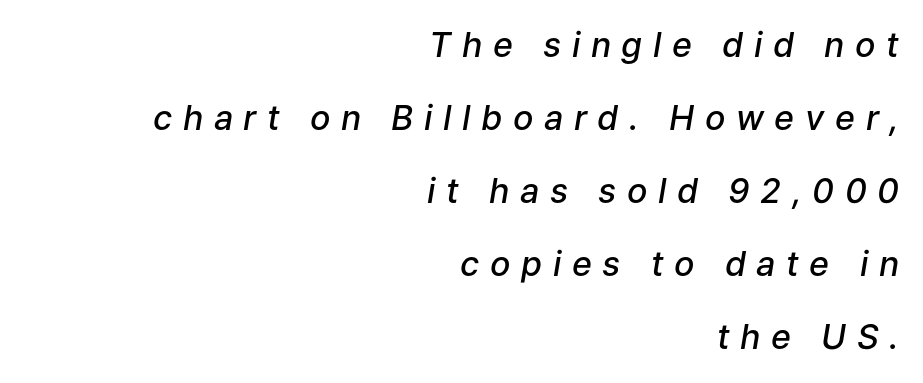
This rendering features lettering with no underline. These lines stand farther apart than default settings would place them. Its strokes are somewhat broadened, the hallmark of semibold type. The letters are slanted; this is an italic face. These lines have a slow, spaced-out rhythm from letter to letter.
